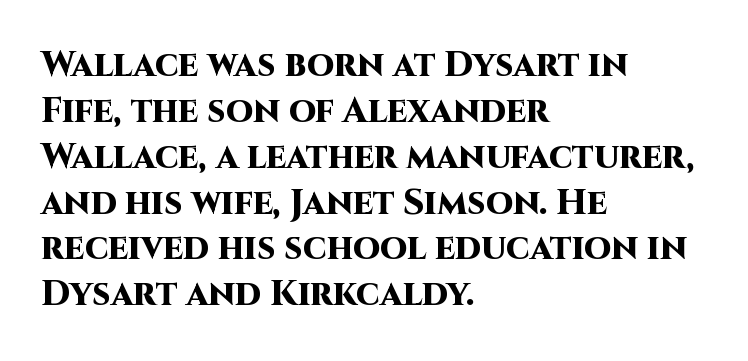
Q: Is the text bold? A: Yes.
Q: Is the text italic (slanted)? A: No, it is upright.
Q: Is the typeface a serif or a sans-serif typeface? A: Sans-serif.
Q: Is the text underlined? A: No.
Q: How is the paragraph aligned? A: Left-aligned.
Q: Is the spacing between letters normal or unusually wide? A: Normal.
Q: Is the spacing between lines tight, normal or loose? A: Normal.
Q: Width (condensed, normal, or wide)? A: Normal.
Q: Stroke contrast? A: High.
Q: x-height? A: Large.
Q: Monospaced? A: No.
